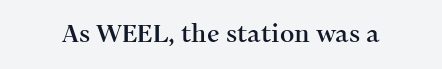
Q: Is the text italic (slanted)? A: No, it is upright.
Q: Is the text underlined? A: No.
Q: Is the spacing between letters normal or unusually wide? A: Normal.
